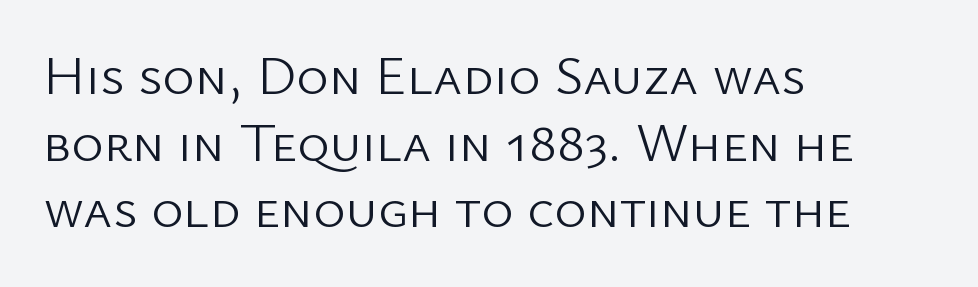
When letters stand straight like this, we call the style roman or upright. Grotesque or geometric, the face here clearly has no serifs. Vertical stems look standard width or narrower in stroke. The rendering uses natural spacing where letterforms have individual widths. Unmarked baselines from the first word to the last. Nothing unusual about the tracking: characters are spaced as the font intends.
